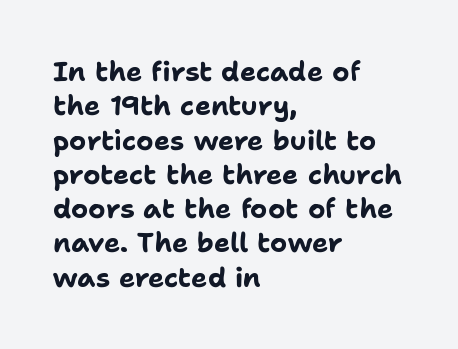
Q: Is the text bold? A: Yes.
Q: Is the text italic (slanted)? A: No, it is upright.
Q: Is the text underlined? A: No.
Q: How is the paragraph aligned? A: Left-aligned.
Q: Is the spacing between letters normal or unusually wide? A: Normal.
Q: Is the spacing between lines tight, normal or loose? A: Normal.
